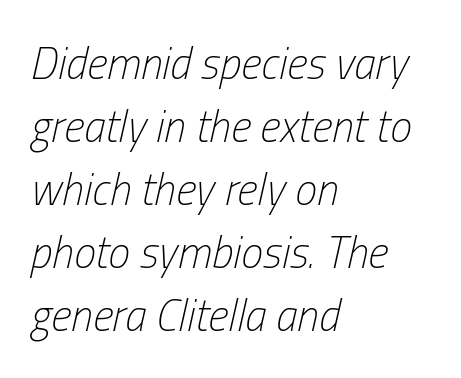
{"italic": "yes", "lean": "right", "slant_degrees": 13, "bold": "no", "weight": "light", "width": "condensed", "stroke_contrast": "low", "x_height": "medium", "monospaced": "no", "underline": "no", "align": "left", "line_spacing": "normal", "line_spacing_ratio": 1.43, "letter_spacing": "normal", "letter_spacing_em": 0.0, "glyph_px": 44}
